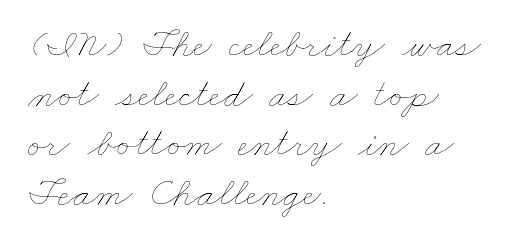
No extra tracking has been applied to these lines. Nothing heavy about these letters — not bold at all. Lines of text with bare space underneath. The rendering uses natural spacing where letterforms have individual widths. Does the copy run flush right? No — it runs flush left.
